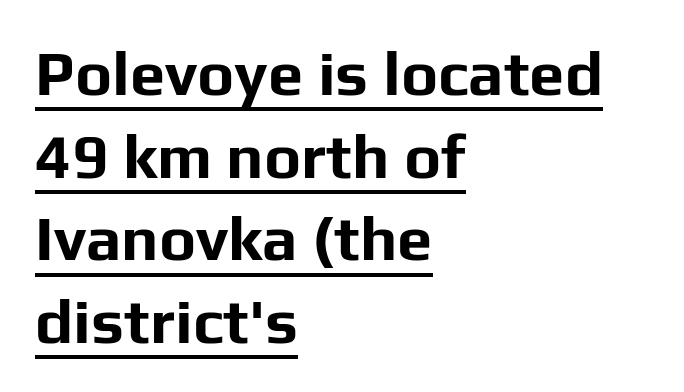
These lines stack with their left ends in a neat column. Its strokes are broad and dark, the hallmark of bold type. Observe the ordinary spacing: letters are neighbours, not strangers. The space between consecutive lines is moderate. Character widths vary here, with narrow letters taking less room than wide ones. The lettering stays uniformly vertical, giving the passage a roman look.
